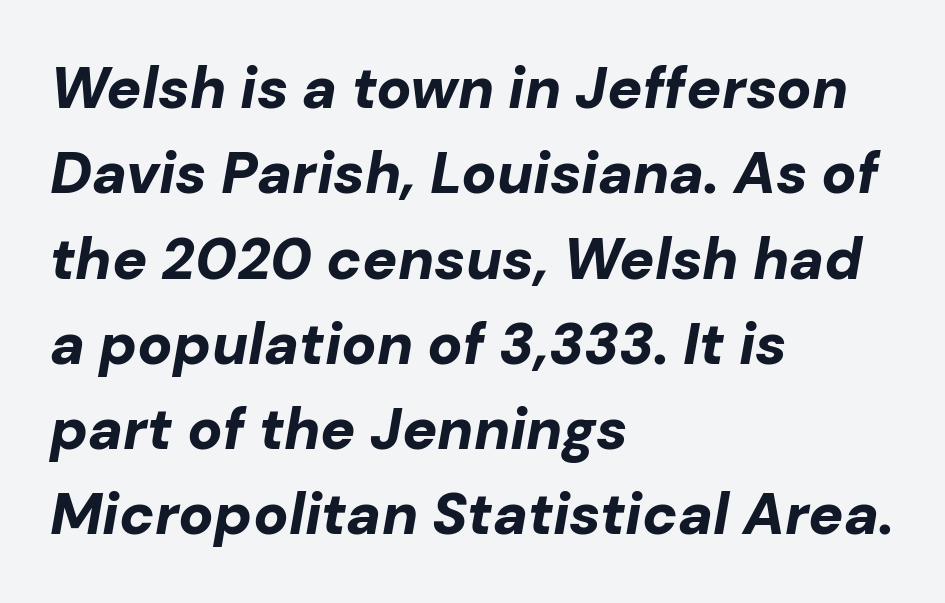
Q: Is the text bold? A: Yes.
Q: Is the text italic (slanted)? A: Yes, it leans right by about 10 degrees.
Q: Is the text underlined? A: No.
Q: How is the paragraph aligned? A: Left-aligned.
Q: Is the spacing between letters normal or unusually wide? A: Normal.
Q: Is the spacing between lines tight, normal or loose? A: Normal.
Q: Width (condensed, normal, or wide)? A: Normal.
Q: Stroke contrast? A: Low.
Q: x-height? A: Medium.
Q: Monospaced? A: No.
